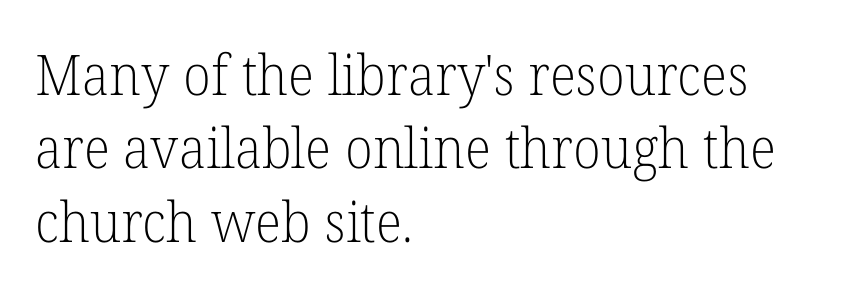
{"serif": "yes", "italic": "no", "bold": "no", "weight": "light", "width": "normal", "stroke_contrast": "low", "x_height": "medium", "monospaced": "no", "underline": "no", "align": "left", "line_spacing": "normal", "line_spacing_ratio": 1.31, "letter_spacing": "normal", "letter_spacing_em": 0.0, "glyph_px": 56}
